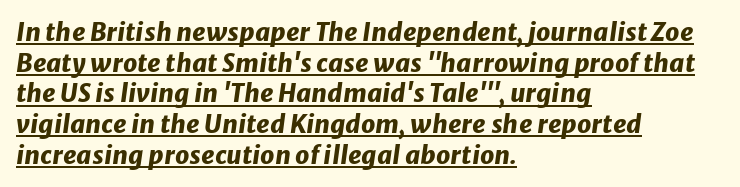
Horizontal alignment here is leftward, the default for most running prose. Typesetter's note: full bold, strokes at maximum text heaviness. Like a heading marked for emphasis, these lines bear an underscore. Posture: slanted. These lines keep a tight, regular rhythm from letter to letter.
